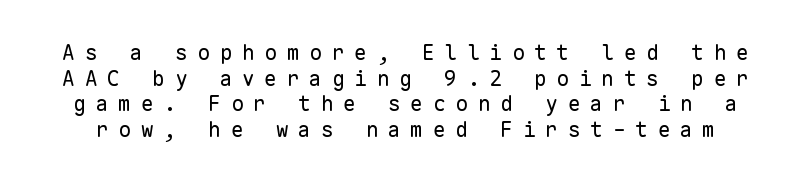
Q: Is the text bold? A: No.
Q: Is the text italic (slanted)? A: No, it is upright.
Q: Is the text underlined? A: No.
Q: Is the spacing between letters normal or unusually wide? A: Unusually wide.
